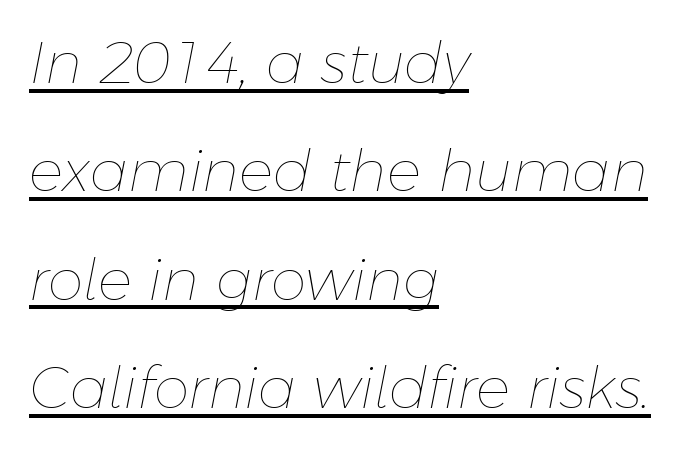
The image shows 57 px thin type, italic (leaning right); set left-aligned, loose line spacing (1.9x), normal letter spacing, underlined; low stroke contrast and a medium x-height.
